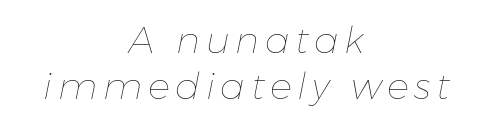
This sample has the flowing, uneven cadence of proportional lettering. The face used here has a pronounced slope to its letters. Horizontal alignment here is central, giving a formal, balanced look. Weight class: somewhere from thin through regular. The zone under the glyphs is completely vacant.
